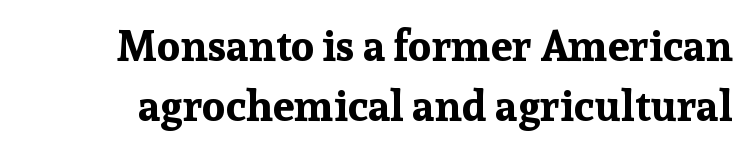
Q: Is the text bold? A: Yes.
Q: Is the text italic (slanted)? A: No, it is upright.
Q: Is the typeface a serif or a sans-serif typeface? A: Serif.
Q: Is the text underlined? A: No.
Q: Is the spacing between letters normal or unusually wide? A: Normal.
Q: Is the spacing between lines tight, normal or loose? A: Normal.
Q: Width (condensed, normal, or wide)? A: Normal.
Q: Stroke contrast? A: Low.
Q: x-height? A: Medium.
Q: Monospaced? A: No.
